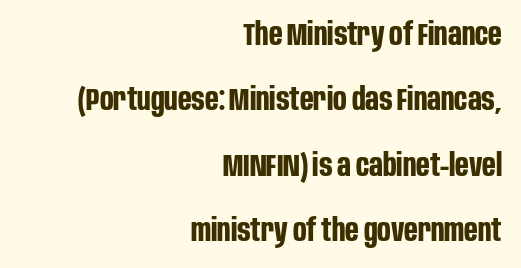
Q: Is the text bold? A: Yes.
Q: Is the text italic (slanted)? A: No, it is upright.
Q: Is the typeface a serif or a sans-serif typeface? A: Sans-serif.
Q: Is the text underlined? A: No.
Q: How is the paragraph aligned? A: Right-aligned.
Q: Is the spacing between letters normal or unusually wide? A: Normal.
Q: Is the spacing between lines tight, normal or loose? A: Loose.
Q: Width (condensed, normal, or wide)? A: Condensed.
Q: Stroke contrast? A: Low.
Q: x-height? A: Large.
Q: Monospaced? A: No.
